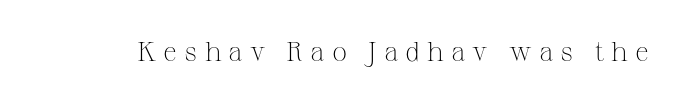
{"italic": "no", "bold": "no", "underline": "no", "letter_spacing": "wide", "letter_spacing_em": 0.26, "glyph_px": 27}
